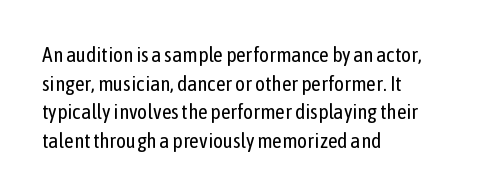
{"italic": "no", "bold": "no", "underline": "no", "align": "left", "line_spacing": "normal", "line_spacing_ratio": 1.36, "letter_spacing": "normal", "letter_spacing_em": 0.0, "glyph_px": 21}
